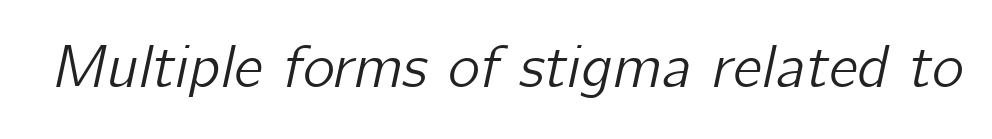
{"italic": "yes", "lean": "right", "slant_degrees": 12, "width": "normal", "stroke_contrast": "low", "x_height": "medium", "monospaced": "no", "underline": "no", "letter_spacing": "normal", "letter_spacing_em": 0.0, "glyph_px": 61}
